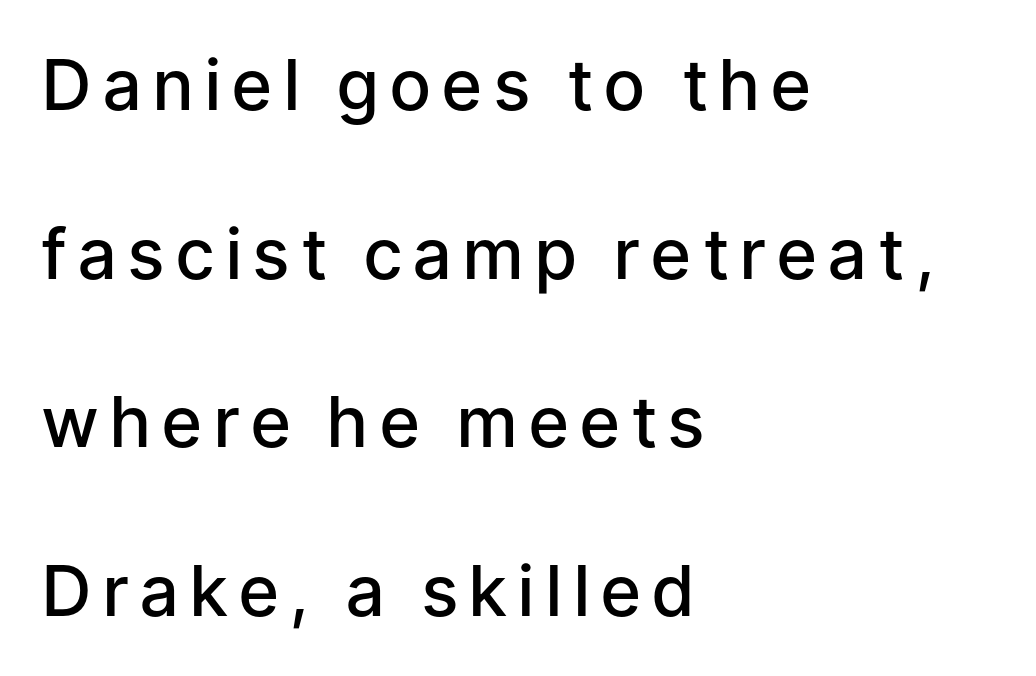
{"serif": "no", "italic": "no", "bold": "semi", "weight": "semibold", "width": "normal", "stroke_contrast": "low", "x_height": "medium", "monospaced": "no", "underline": "no", "align": "left", "line_spacing": "loose", "line_spacing_ratio": 2.41, "glyph_px": 70}
